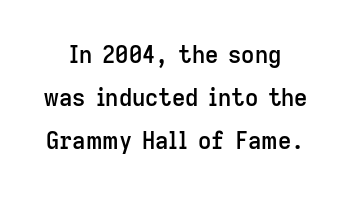
{"italic": "no", "bold": "semi", "underline": "no", "align": "center", "line_spacing_ratio": 1.87, "letter_spacing": "normal", "letter_spacing_em": 0.0, "glyph_px": 23}
